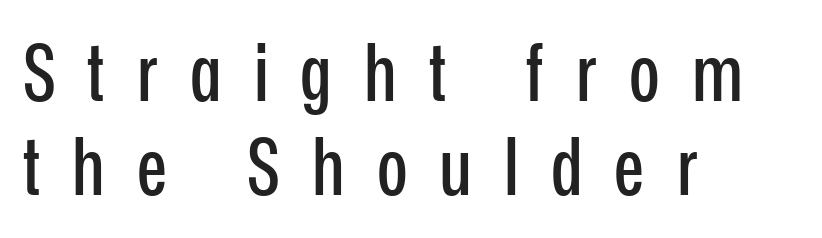
{"serif": "no", "italic": "no", "width": "condensed", "stroke_contrast": "low", "x_height": "medium", "monospaced": "no", "underline": "no", "align": "left", "line_spacing_ratio": 1.18, "letter_spacing": "wide", "letter_spacing_em": 0.4, "glyph_px": 80}
